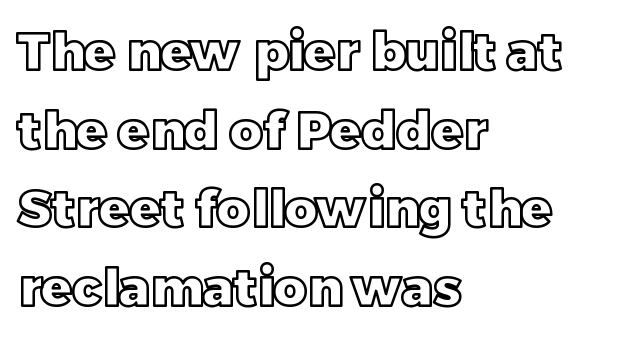
Each row of text sits above clean, open space. Whoever set this chose a conventional vertical rhythm. Here the designer chose a conventional face with non-uniform glyph widths. These lines were composed using upright roman letters. The horizontal fit of the characters is conventional and even. All the whitespace from short lines collects on the right.
